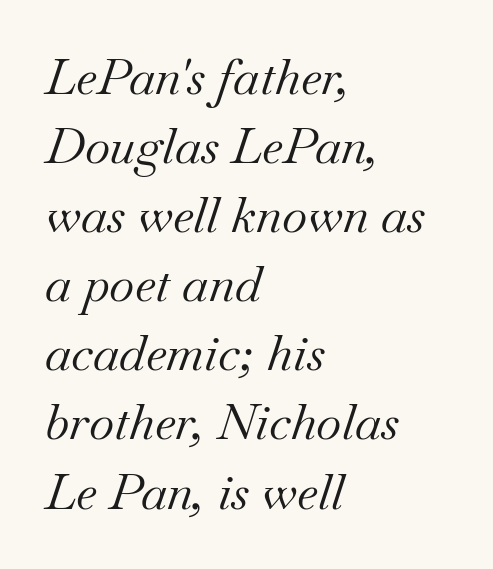
{"serif": "yes", "italic": "yes", "lean": "right", "slant_degrees": 18, "bold": "no", "weight": "regular", "width": "normal", "stroke_contrast": "medium", "x_height": "small", "monospaced": "no", "underline": "no", "align": "left", "line_spacing": "normal", "line_spacing_ratio": 1.41, "letter_spacing": "normal", "letter_spacing_em": 0.0, "glyph_px": 49}
